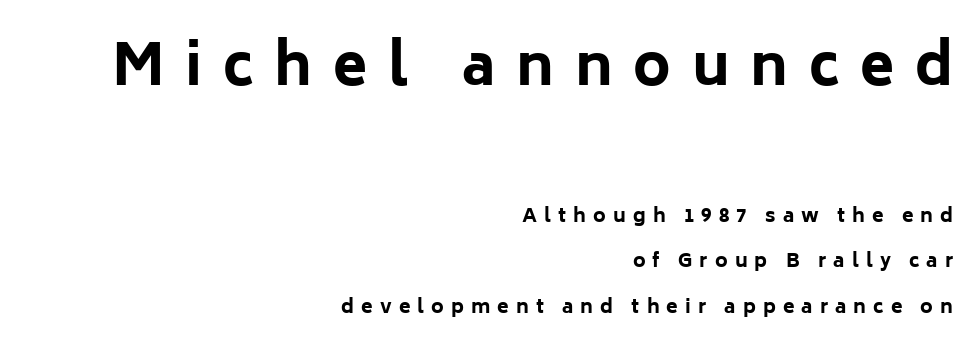
Letters rest on an invisible, unmarked baseline. Honestly, the letter spacing is so wide it's the main thing you notice. One glance says open: line gaps are wider than usual. Vertical strokes here are truly vertical. Weight: bold. Compared with a flush-left layout, this one pins lines to the opposite, right side.
